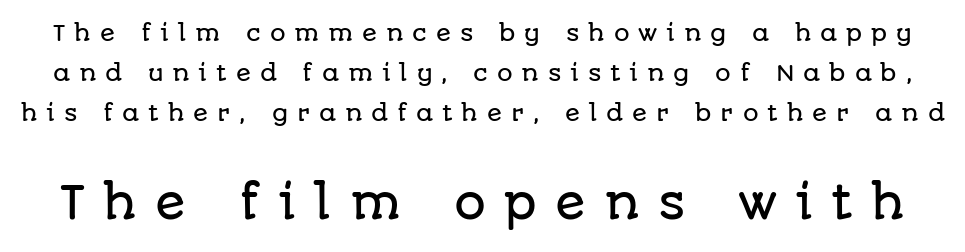
The image shows 45 px sans-serif type, upright; set line spacing 1.81x, unusually wide letter spacing (+0.4 em), not underlined; the second (bottom) block is 2.05x larger; low stroke contrast and a large x-height.
